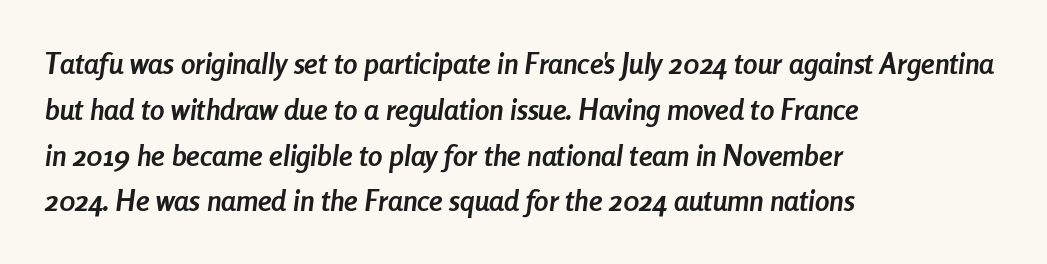
Q: Is the text bold? A: Yes.
Q: Is the text italic (slanted)? A: Yes, it leans right by about 8 degrees.
Q: Is the text underlined? A: No.
Q: How is the paragraph aligned? A: Left-aligned.
Q: Is the spacing between letters normal or unusually wide? A: Normal.
Q: Is the spacing between lines tight, normal or loose? A: Normal.
Q: Width (condensed, normal, or wide)? A: Condensed.
Q: Stroke contrast? A: Low.
Q: x-height? A: Medium.
Q: Monospaced? A: No.
